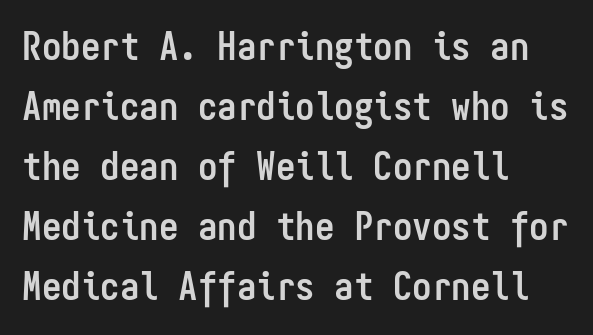
Baseline-to-baseline distance is the conventional proportion of letter height. Letter spacing: default. Every character here occupies the same horizontal width, giving the sample a typewriter-like rhythm. The glyphs in this specimen are sans serif. Short and long lines alike share a common starting point at left. The rendering uses a bold face; every stroke is thick and dark.
